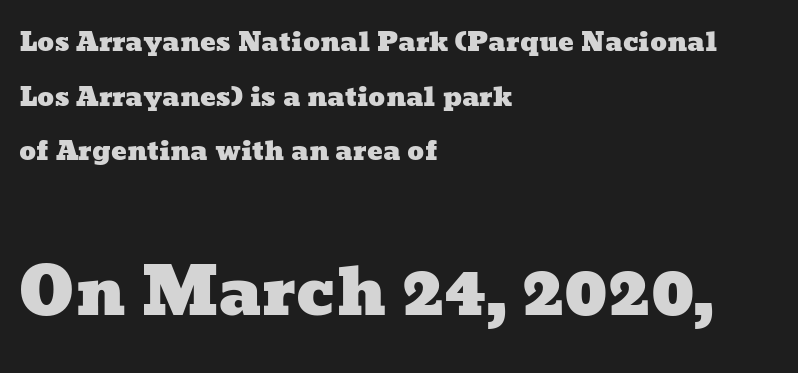
{"width": "wide", "stroke_contrast": "low", "x_height": "medium", "monospaced": "no", "underline": "no", "align": "left", "line_spacing": "loose", "line_spacing_ratio": 2.1, "letter_spacing": "normal", "letter_spacing_em": 0.0, "larger_block": "second", "size_ratio": 2.5, "glyph_px": 65}
